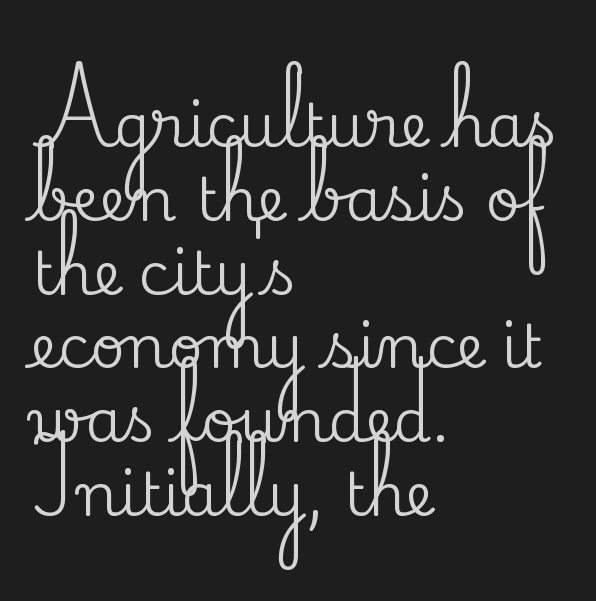
You can tell it's not italic because the verticals are truly vertical. Think of a printed novel: that variable character pitch is what you see here. Spacing between characters is what you'd get straight out of the box. Small tapered or slab feet sit at the stroke ends, so this counts as serif.
